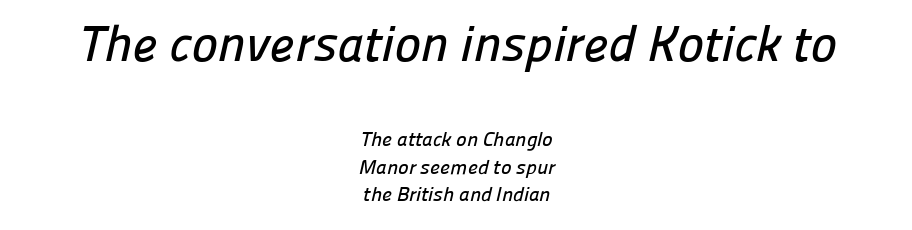
The image shows 50 px sans-serif type; set centered, normal line spacing (1.37x), normal letter spacing, not underlined; the first (top) block is 2.5x larger; low stroke contrast and a medium x-height.
